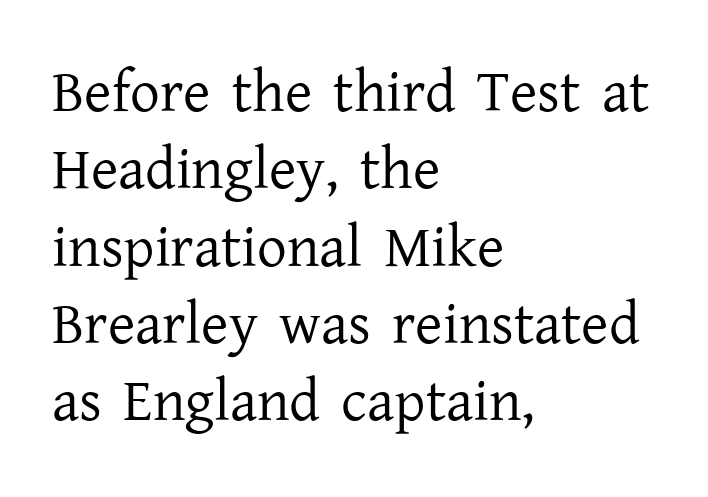
The image shows 59 px regular-weight serif type, upright; set left-aligned, normal line spacing (1.31x), normal letter spacing, not underlined; low stroke contrast and a medium x-height.
